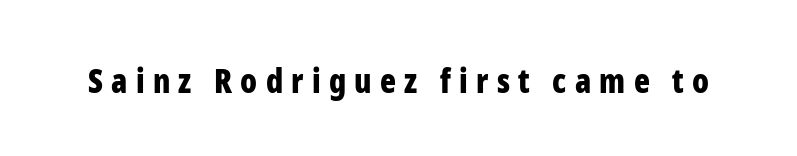
{"serif": "no", "italic": "no", "bold": "yes", "weight": "bold", "width": "condensed", "stroke_contrast": "low", "x_height": "medium", "monospaced": "no", "underline": "no", "letter_spacing": "wide", "letter_spacing_em": 0.25, "glyph_px": 33}
